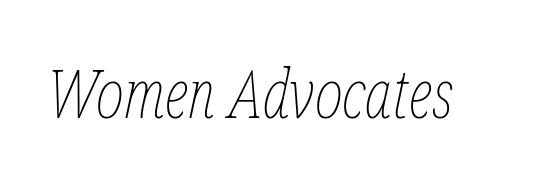
Q: Is the text bold? A: No.
Q: Is the text italic (slanted)? A: Yes, it leans right by about 12 degrees.
Q: Is the text underlined? A: No.
Q: Is the spacing between letters normal or unusually wide? A: Normal.
Q: Width (condensed, normal, or wide)? A: Condensed.
Q: Stroke contrast? A: Low.
Q: x-height? A: Medium.
Q: Monospaced? A: No.
